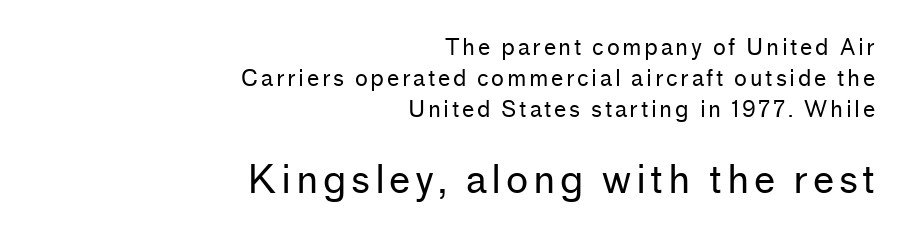
Q: Is the text bold? A: No.
Q: Is the text italic (slanted)? A: No, it is upright.
Q: Is the typeface a serif or a sans-serif typeface? A: Sans-serif.
Q: Is the text underlined? A: No.
Q: How is the paragraph aligned? A: Right-aligned.
Q: Is the spacing between lines tight, normal or loose? A: Normal.
Q: Which block of text is set in a larger size, the first (top) or the second (bottom)? A: The second (bottom) one.
Q: Width (condensed, normal, or wide)? A: Normal.
Q: Stroke contrast? A: Low.
Q: x-height? A: Medium.
Q: Monospaced? A: No.
